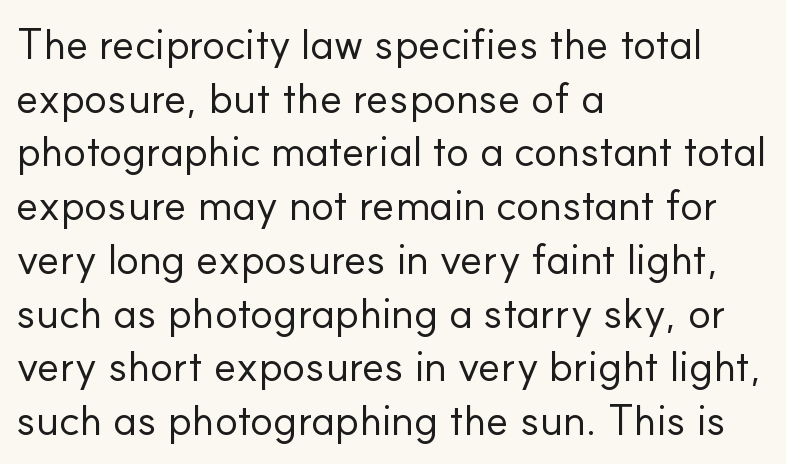
The specimen reads as upright at a glance. Line beginnings align vertically; line endings do not. Serif or sans? Sans — the stroke terminals are bare. Normally led — the rows are evenly, conventionally spaced. Nobody drew a line under any word here. Caption: standard tracking, unaltered.
